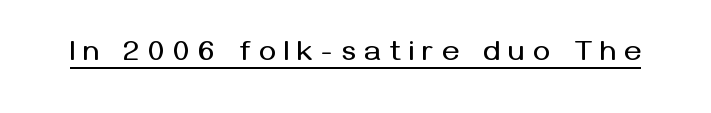
Q: Is the text italic (slanted)? A: No, it is upright.
Q: Is the typeface a serif or a sans-serif typeface? A: Sans-serif.
Q: Is the text underlined? A: Yes.
Q: Is the spacing between letters normal or unusually wide? A: Unusually wide.
Q: Width (condensed, normal, or wide)? A: Normal.
Q: Stroke contrast? A: Medium.
Q: x-height? A: Medium.
Q: Monospaced? A: No.
